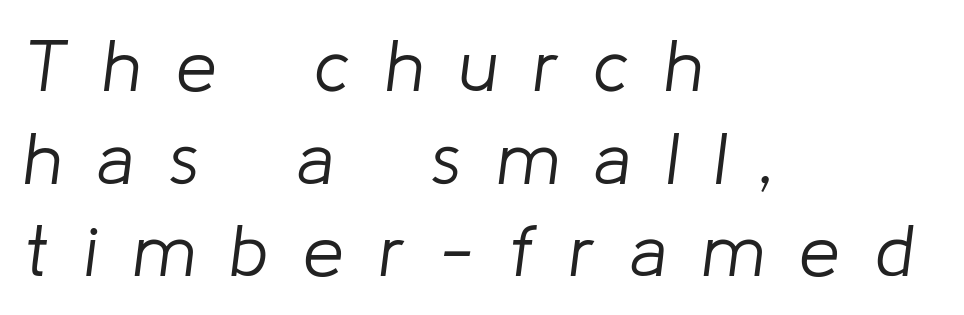
{"italic": "yes", "lean": "right", "slant_degrees": 8, "bold": "no", "weight": "light", "width": "normal", "stroke_contrast": "low", "x_height": "medium", "monospaced": "no", "underline": "no", "align": "left", "line_spacing": "normal", "line_spacing_ratio": 1.27, "letter_spacing": "wide", "letter_spacing_em": 0.48, "glyph_px": 73}
